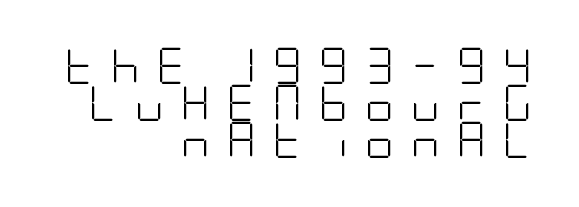
This block would grow much taller if given ordinary leading; it's compressed now. The lettering holds an erect, upright posture throughout. The words here are not underlined. A light-to-regular cut is what we see here.
